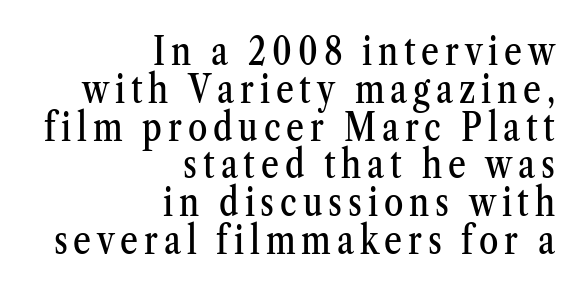
{"serif": "yes", "italic": "no", "width": "condensed", "stroke_contrast": "medium", "x_height": "medium", "monospaced": "no", "underline": "no", "align": "right", "line_spacing": "tight", "line_spacing_ratio": 0.97, "glyph_px": 39}
